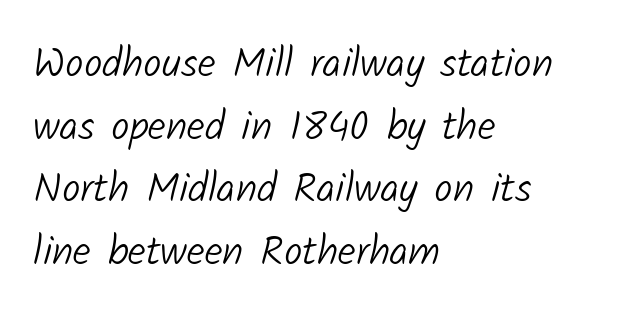
{"serif": "no", "bold": "no", "weight": "light", "width": "normal", "stroke_contrast": "low", "x_height": "medium", "monospaced": "no", "underline": "no", "align": "left", "line_spacing": "normal", "line_spacing_ratio": 1.53, "letter_spacing": "normal", "letter_spacing_em": 0.0, "glyph_px": 41}
